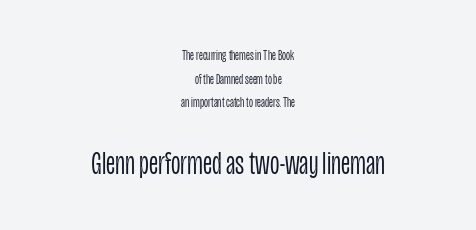
Is there any slant? The stems are plumb. A centered setting, common on invitations and titles, is used for this passage. A clean baseline with only descenders dipping below it. The passage shown is typeset with a sans-serif family. These lines sit exactly where default settings would place them. No extra tracking has been applied to these lines.
